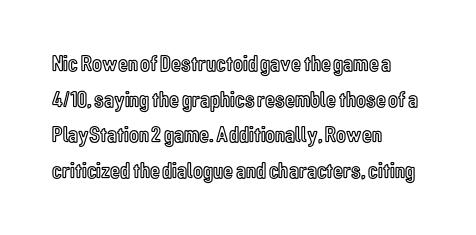
{"italic": "no", "underline": "no", "align": "left", "line_spacing": "normal", "line_spacing_ratio": 1.55, "letter_spacing": "normal", "letter_spacing_em": 0.0, "glyph_px": 23}
